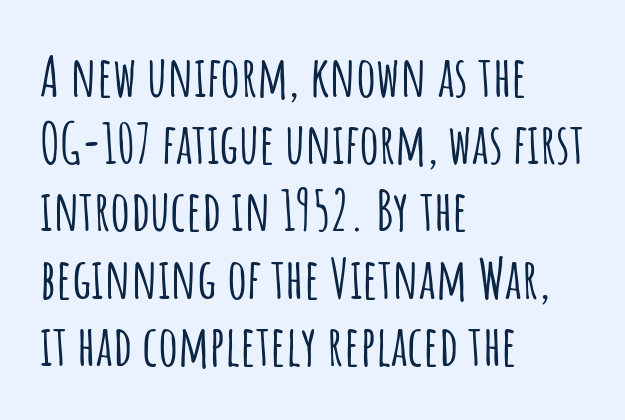
Q: Is the text italic (slanted)? A: No, it is upright.
Q: Is the typeface a serif or a sans-serif typeface? A: Sans-serif.
Q: Is the text underlined? A: No.
Q: How is the paragraph aligned? A: Left-aligned.
Q: Is the spacing between letters normal or unusually wide? A: Normal.
Q: Width (condensed, normal, or wide)? A: Condensed.
Q: Stroke contrast? A: Low.
Q: x-height? A: Large.
Q: Monospaced? A: No.
